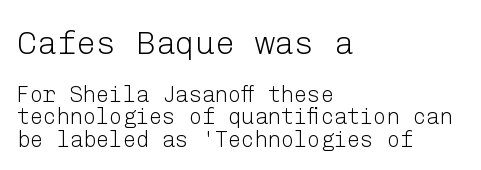
Just letters on the line, the space beneath them empty. To sum up the face: it is a sans, with no serifs. Size hierarchy here favors the leading block over the trailing one. The letters sit at their default tracking, neither squeezed nor spread.
